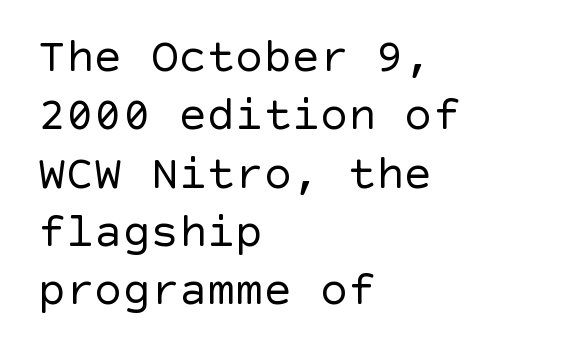
The image shows 47 px regular-weight sans-serif type, upright; set left-aligned, line spacing 1.24x, normal letter spacing, not underlined; a large x-height.
